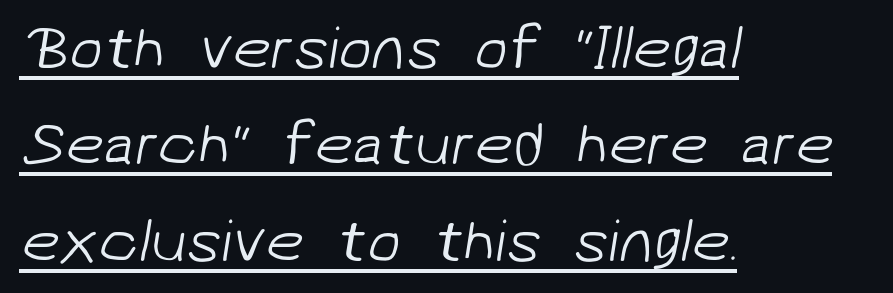
Do the characters align in a grid? No, the font is proportional. Caption: standard tracking, unaltered. Font category for this specimen: sans-serif. Vertical spacing — default.
